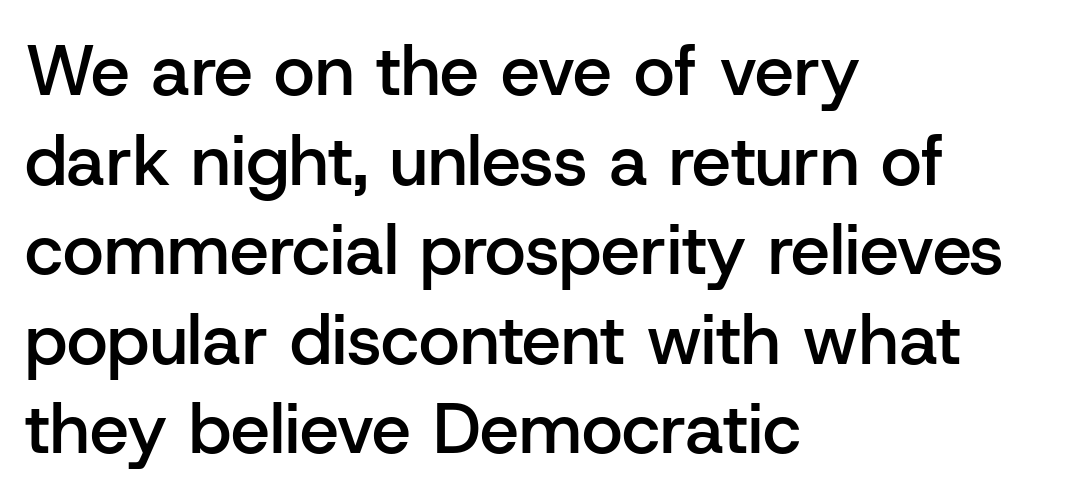
Q: Is the text bold? A: Semi-bold.
Q: Is the text italic (slanted)? A: No, it is upright.
Q: Is the typeface a serif or a sans-serif typeface? A: Sans-serif.
Q: Is the text underlined? A: No.
Q: How is the paragraph aligned? A: Left-aligned.
Q: Is the spacing between letters normal or unusually wide? A: Normal.
Q: Is the spacing between lines tight, normal or loose? A: Normal.
Q: Width (condensed, normal, or wide)? A: Normal.
Q: Stroke contrast? A: Low.
Q: x-height? A: Medium.
Q: Monospaced? A: No.
